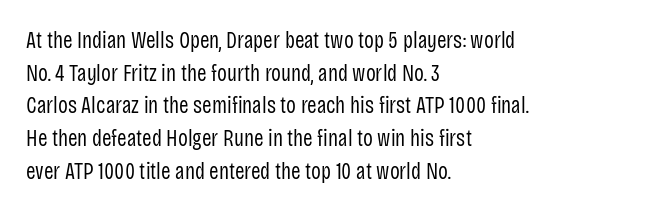
{"italic": "no", "bold": "no", "underline": "no", "align": "left", "line_spacing": "normal", "line_spacing_ratio": 1.42, "letter_spacing": "normal", "letter_spacing_em": 0.0, "glyph_px": 23}
